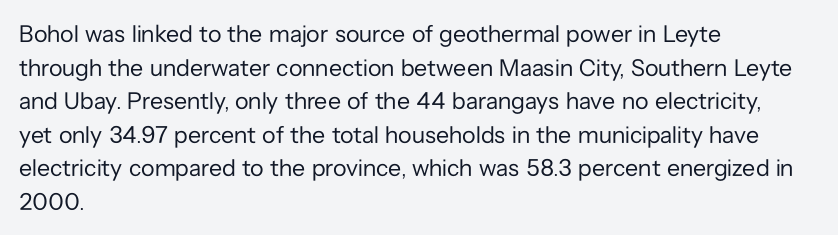
Does the copy run flush right? No — it runs flush left. Does extra space separate the letters? No, they use regular spacing. The letters look calm and open, with moderate or lighter stems. Beneath every word, the page is bare. Normally led — the rows are evenly, conventionally spaced.
